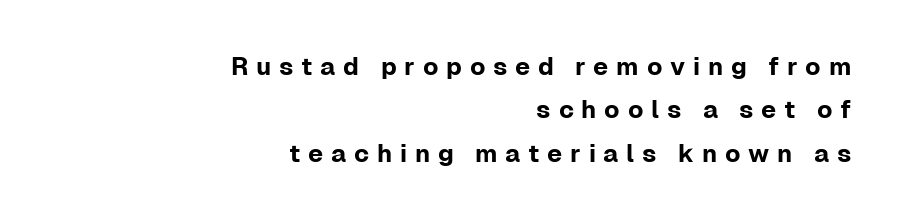
The image shows 25 px text type, upright; set right-aligned, line spacing 1.74x, unusually wide letter spacing (+0.31 em), not underlined.
